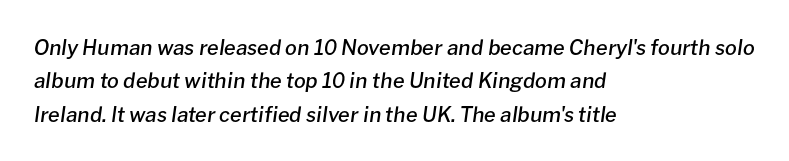
Short note: letters normally spaced. Each line starts at the same left margin while the right side varies. When letters slant like this, we call the style italic. This is the in-between weight designers call semibold or demi. Normally led — the rows are evenly, conventionally spaced. Rule under the text: the space is simply empty.
